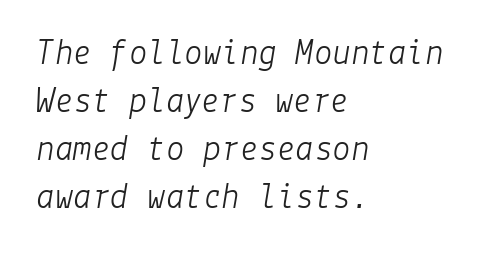
{"italic": "yes", "lean": "right", "slant_degrees": 9, "bold": "no", "weight": "light", "width": "normal", "stroke_contrast": "low", "x_height": "medium", "underline": "no", "align": "left", "line_spacing": "normal", "line_spacing_ratio": 1.3, "letter_spacing": "normal", "letter_spacing_em": 0.0, "glyph_px": 37}
